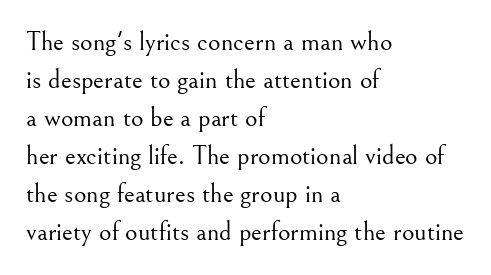
{"italic": "no", "bold": "no", "underline": "no", "align": "left", "line_spacing": "normal", "line_spacing_ratio": 1.41, "letter_spacing": "normal", "letter_spacing_em": 0.0, "glyph_px": 27}
